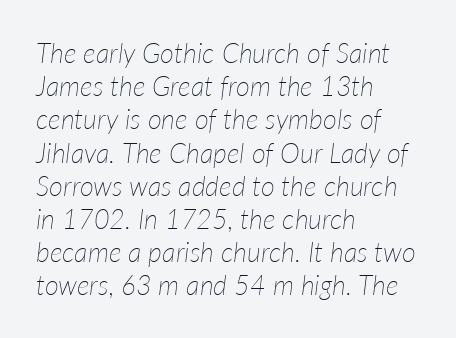
Plain, unruled lines of type. The ragged edge is on the right, which tells us the setting is flush left. Letters have the restrained weight of plain body copy at most. The typography opts for an oblique posture over an upright one. You could call the tracking neutral — neither tight nor loose.
